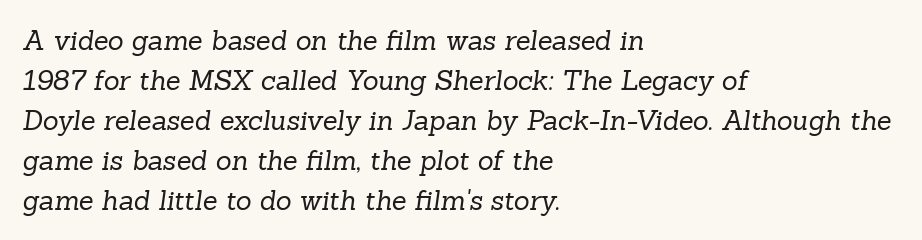
The image shows 27 px text type; set left-aligned, normal line spacing (1.48x), normal letter spacing, not underlined.
